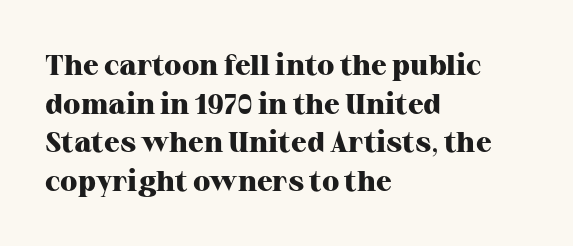
{"serif": "yes", "italic": "no", "bold": "yes", "weight": "heavy", "width": "normal", "stroke_contrast": "high", "x_height": "medium", "monospaced": "no", "underline": "no", "align": "left", "line_spacing": "normal", "line_spacing_ratio": 1.33, "letter_spacing": "normal", "letter_spacing_em": 0.0, "glyph_px": 29}
